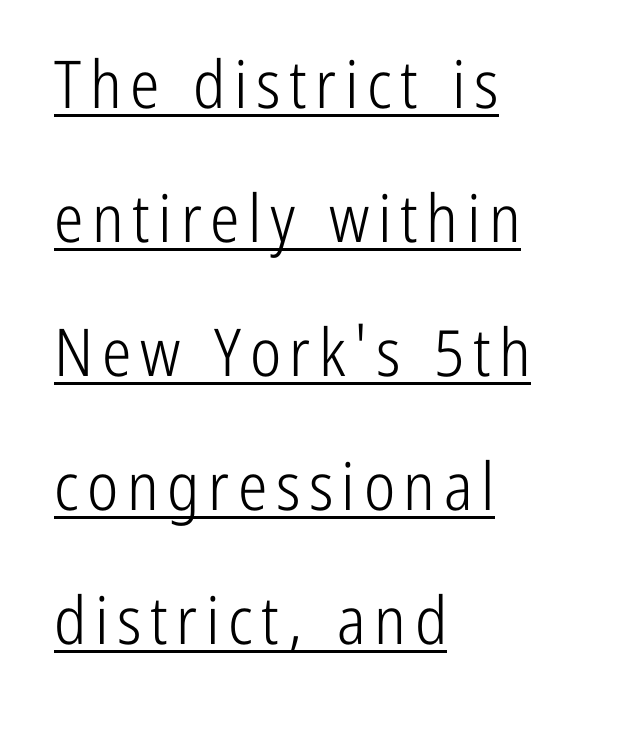
{"serif": "no", "italic": "no", "bold": "no", "weight": "light", "width": "condensed", "stroke_contrast": "low", "x_height": "medium", "monospaced": "no", "underline": "yes", "align": "left", "line_spacing": "loose", "line_spacing_ratio": 2.03, "glyph_px": 66}
